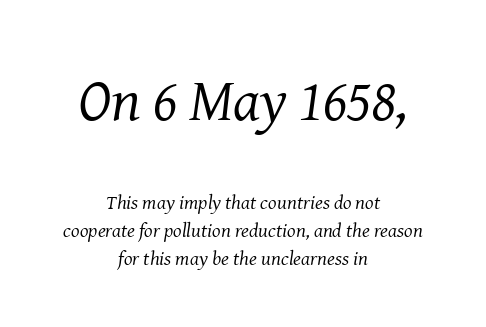
The image shows 60 px regular-weight serif type, italic (leaning right); set centered, normal line spacing (1.41x), normal letter spacing, not underlined; the first (top) block is 3.0x larger; medium stroke contrast and a medium x-height.
